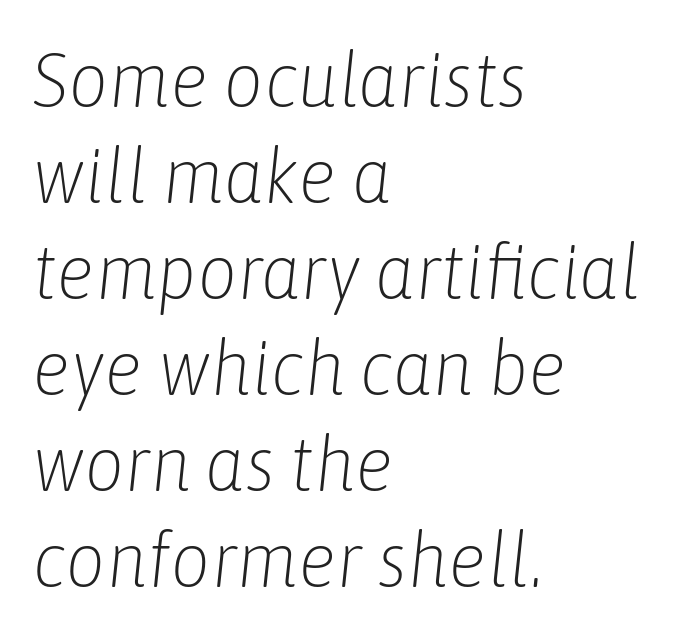
Q: Is the text bold? A: No.
Q: Is the text italic (slanted)? A: Yes, it leans right by about 6 degrees.
Q: Is the text underlined? A: No.
Q: How is the paragraph aligned? A: Left-aligned.
Q: Is the spacing between letters normal or unusually wide? A: Normal.
Q: Width (condensed, normal, or wide)? A: Condensed.
Q: Stroke contrast? A: Low.
Q: x-height? A: Medium.
Q: Monospaced? A: No.
